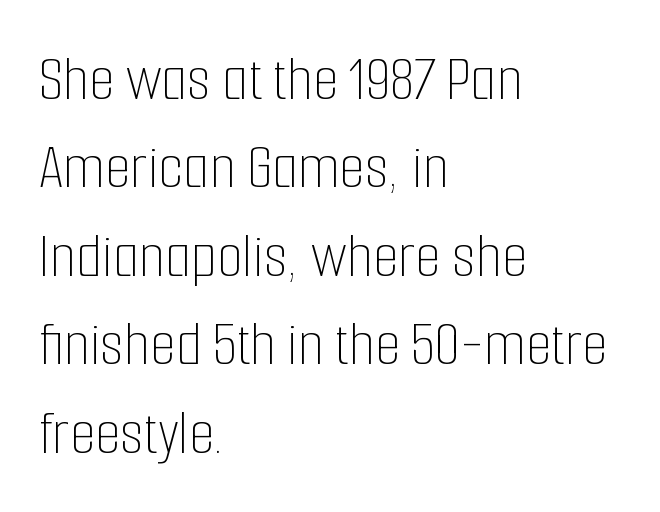
The image shows 66 px thin, condensed type, upright; set left-aligned, normal line spacing (1.34x), normal letter spacing, not underlined; low stroke contrast and a medium x-height.
